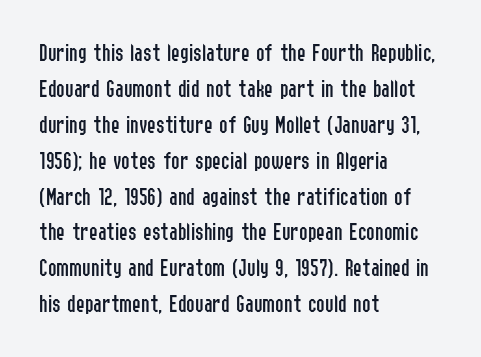
Q: Is the text bold? A: No.
Q: Is the text italic (slanted)? A: No, it is upright.
Q: Is the text underlined? A: No.
Q: How is the paragraph aligned? A: Left-aligned.
Q: Is the spacing between letters normal or unusually wide? A: Normal.
Q: Is the spacing between lines tight, normal or loose? A: Normal.
